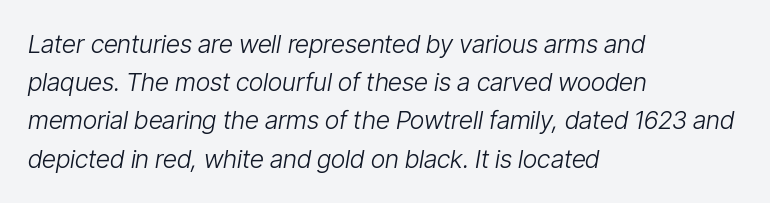
{"italic": "yes", "lean": "right", "slant_degrees": 9, "bold": "no", "underline": "no", "align": "left", "line_spacing": "normal", "line_spacing_ratio": 1.53, "letter_spacing": "normal", "letter_spacing_em": 0.0, "glyph_px": 25}
